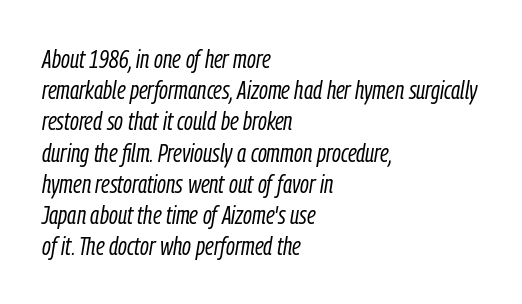
The image shows 26 px text type, italic (leaning right); set left-aligned, line spacing 1.2x, normal letter spacing, not underlined.
